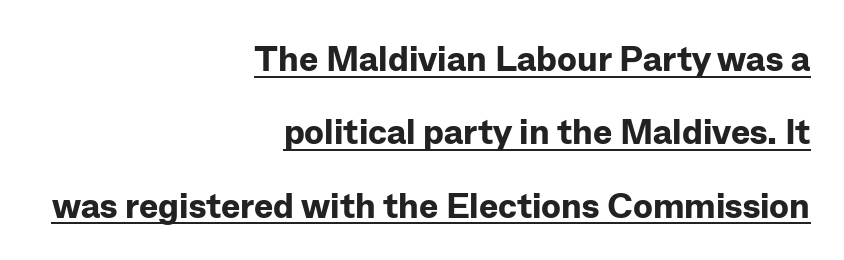
What's the leading like? Stretched, with rows far apart. This rendering uses right alignment, leaving the left contour irregular. The horizontal fit of the characters is conventional and even. The rendering shows plain stroke endings on the letterforms — a sans-serif design. Weight: bold.
